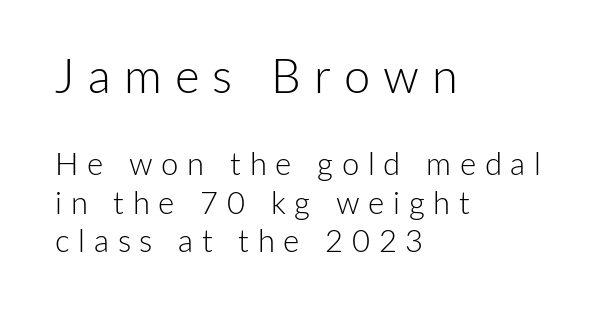
Q: Is the text bold? A: No.
Q: Is the text italic (slanted)? A: No, it is upright.
Q: Is the typeface a serif or a sans-serif typeface? A: Sans-serif.
Q: Is the text underlined? A: No.
Q: How is the paragraph aligned? A: Left-aligned.
Q: Is the spacing between letters normal or unusually wide? A: Unusually wide.
Q: Which block of text is set in a larger size, the first (top) or the second (bottom)? A: The first (top) one.
Q: Width (condensed, normal, or wide)? A: Normal.
Q: Stroke contrast? A: Low.
Q: x-height? A: Medium.
Q: Monospaced? A: No.
